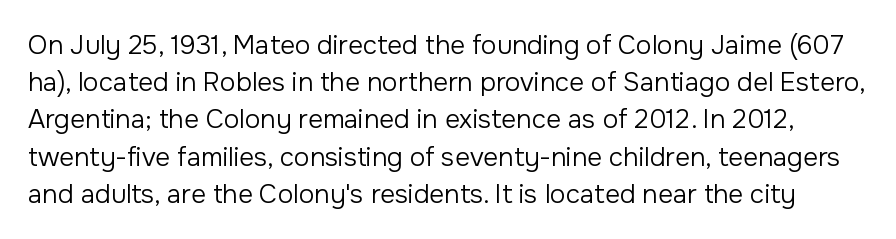
{"italic": "no", "bold": "no", "underline": "no", "line_spacing": "normal", "line_spacing_ratio": 1.43, "letter_spacing": "normal", "letter_spacing_em": 0.0, "glyph_px": 26}
